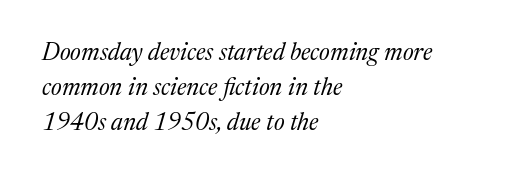
Glance below the letters and you will spot only blank space. The typography opts for an oblique posture over an upright one. Rows of type keep a routine distance in the vertical direction. Characters follow at the spacing the type designer built in. This rendering uses left alignment, leaving the right contour irregular.
